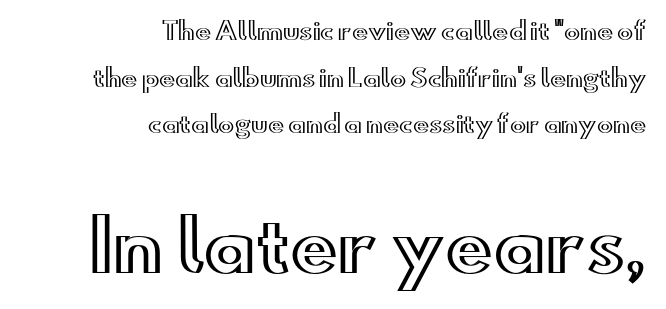
{"italic": "no", "width": "wide", "x_height": "small", "monospaced": "no", "underline": "no", "align": "right", "line_spacing": "loose", "line_spacing_ratio": 1.94, "letter_spacing": "normal", "letter_spacing_em": 0.0, "larger_block": "second", "size_ratio": 2.96, "glyph_px": 71}
